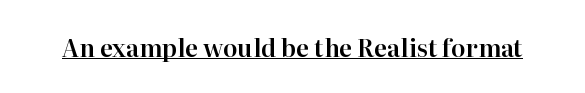
Q: Is the text italic (slanted)? A: No, it is upright.
Q: Is the text underlined? A: Yes.
Q: Is the spacing between letters normal or unusually wide? A: Normal.
